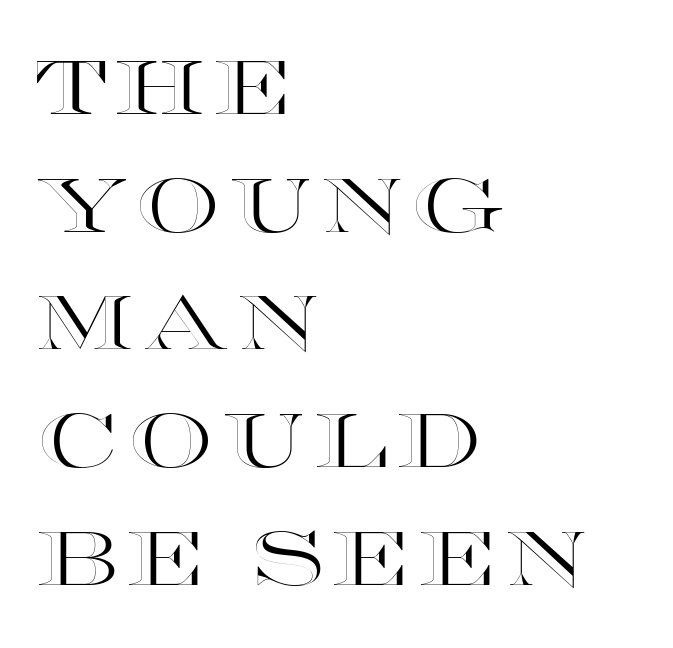
The image shows 75 px wide type, upright; set left-aligned, normal line spacing (1.57x), not underlined; a large x-height.
